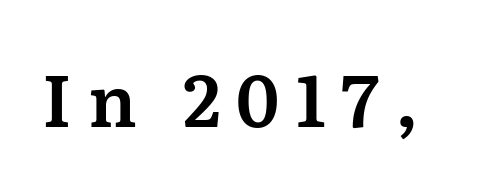
{"serif": "yes", "italic": "no", "width": "normal", "stroke_contrast": "medium", "x_height": "medium", "monospaced": "no", "underline": "no", "letter_spacing": "wide", "letter_spacing_em": 0.22, "glyph_px": 72}
